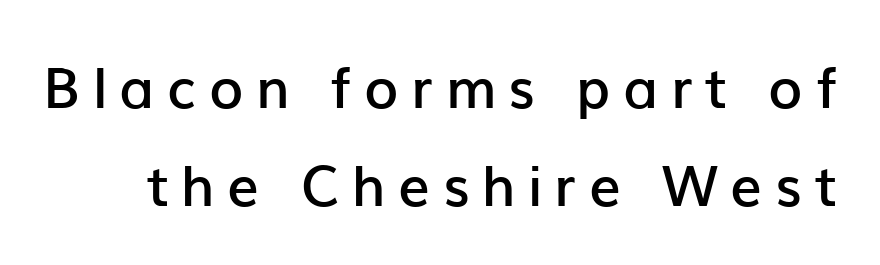
Lines of text with bare space underneath. Proportional: the letters do not fall into vertical columns. The type sits square on the baseline with zero lean. How are the letters spaced? Widely, with obvious added tracking.
